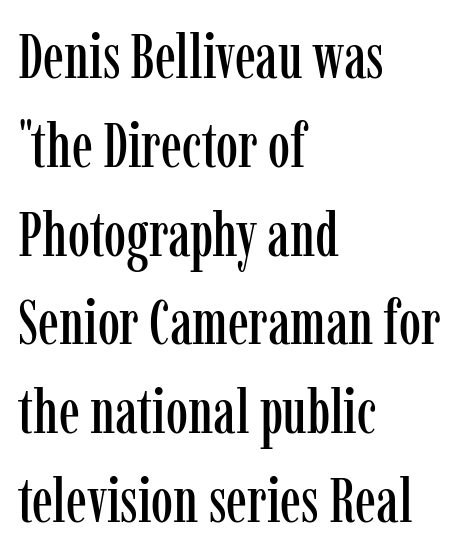
This rendering features lettering with no underline. The glyphs in this specimen are seriffed. Which margin do the lines hug? The left one — the right edge is uneven. Students, observe: this is what conventionally led text looks like. Posture: straight, roman, zero tilt. These lines keep a tight, regular rhythm from letter to letter.
